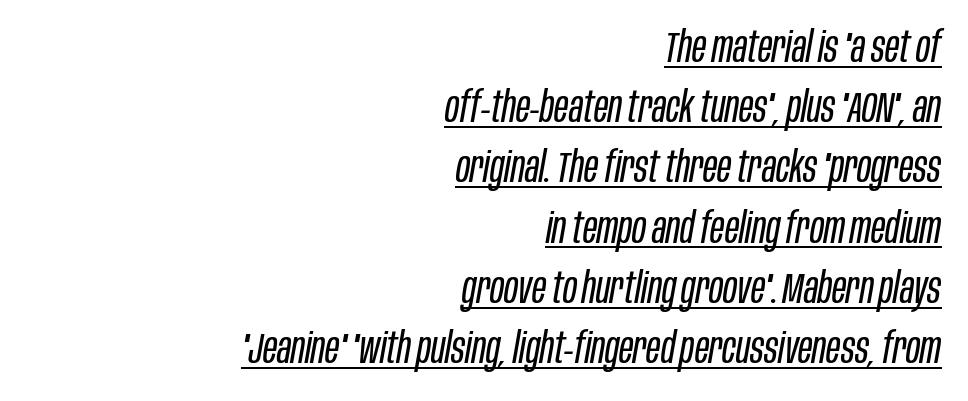
The image shows 43 px regular-weight, condensed type, italic (leaning right); set right-aligned, normal line spacing (1.4x), normal letter spacing, underlined; low stroke contrast and a large x-height.
